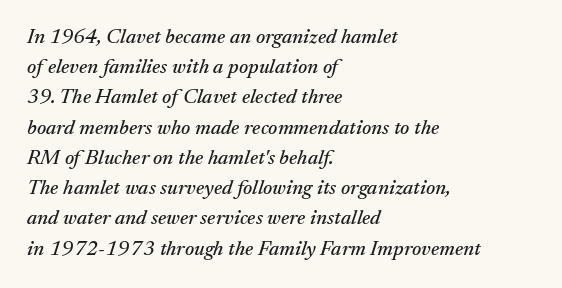
The image shows 21 px text type, italic (leaning right); set left-aligned, normal line spacing (1.44x), normal letter spacing, not underlined.
